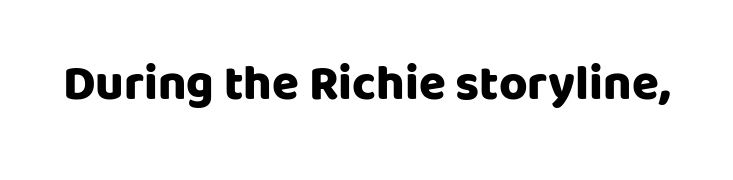
The rendering uses natural spacing where letterforms have individual widths. This is sans-serif lettering, the kind often seen on screens and signage. Beneath every word, the page is bare. Do the letters lean? They stand straight. Bold? Absolutely — the strokes are thick and heavy. The line texture is even and compact thanks to regular tracking.
